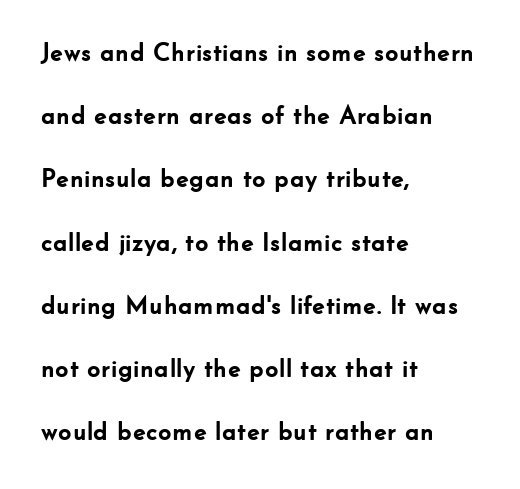
Q: Is the text bold? A: Yes.
Q: Is the text italic (slanted)? A: No, it is upright.
Q: Is the text underlined? A: No.
Q: How is the paragraph aligned? A: Left-aligned.
Q: Is the spacing between letters normal or unusually wide? A: Normal.
Q: Is the spacing between lines tight, normal or loose? A: Loose.
